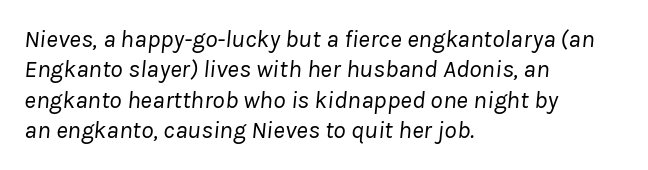
The image shows 25 px text type, italic (leaning right); set left-aligned, line spacing 1.22x, normal letter spacing, not underlined.
